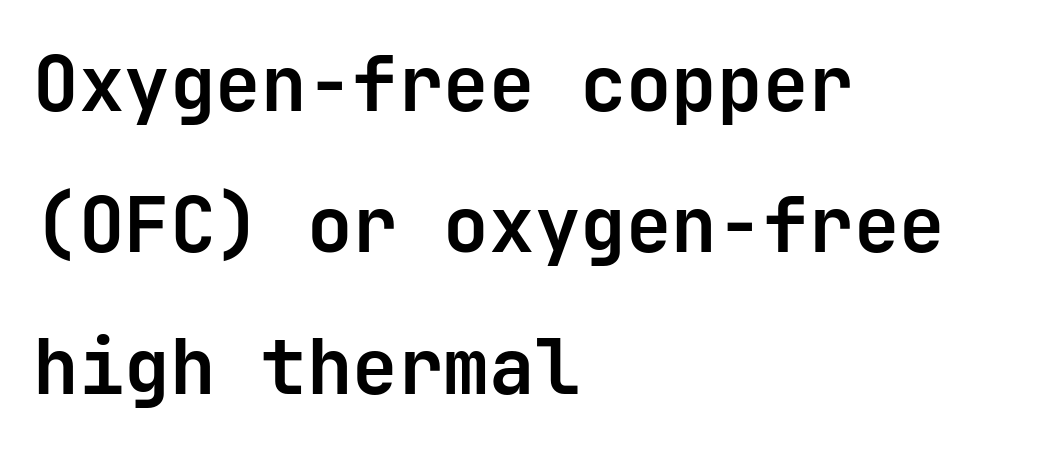
The image shows 76 px bold sans-serif type, upright, monospaced; set left-aligned, line spacing 1.86x, normal letter spacing, not underlined; low stroke contrast and a medium x-height.
